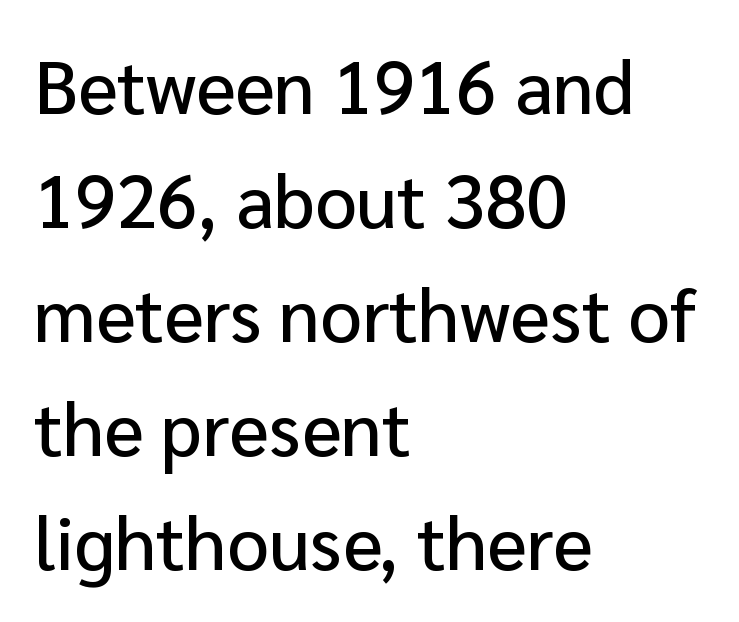
Q: Is the text italic (slanted)? A: No, it is upright.
Q: Is the typeface a serif or a sans-serif typeface? A: Sans-serif.
Q: Is the text underlined? A: No.
Q: How is the paragraph aligned? A: Left-aligned.
Q: Is the spacing between letters normal or unusually wide? A: Normal.
Q: Is the spacing between lines tight, normal or loose? A: Normal.
Q: Width (condensed, normal, or wide)? A: Normal.
Q: Stroke contrast? A: Low.
Q: x-height? A: Medium.
Q: Monospaced? A: No.
